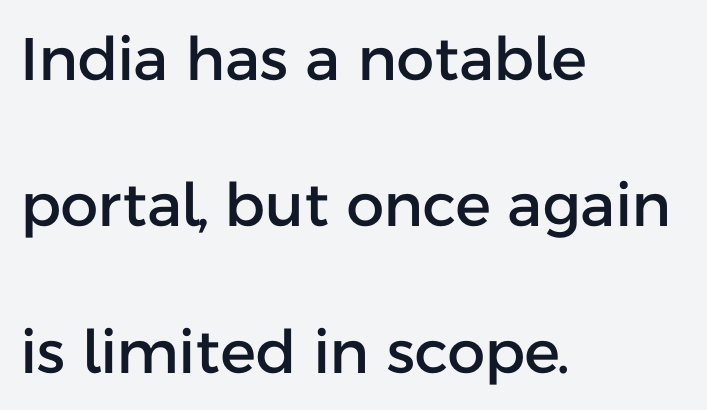
This is sans-serif lettering, the kind often seen on screens and signage. Notice how the stems are strictly vertical — no italics here. Proportional: the letters do not fall into vertical columns. Underline: absent.
